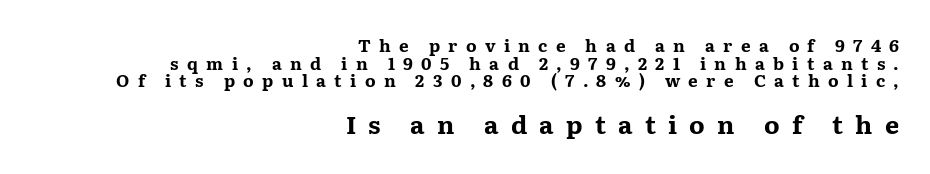
Tracking value appears strongly positive — letters spread wide. Tightly led — the rows are bunched. Weight check: bold — yes, fully. Italic: no, the glyphs are upright roman.
